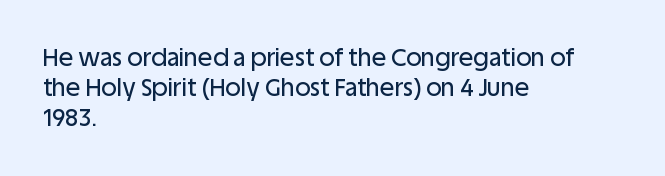
Leading: standard. Ascenders rise straight up at ninety degrees. The text block is weighted toward the left margin, trailing off unevenly rightward. Default kerning and tracking; the words read as compact shapes. Underlining? Definitely not there.
